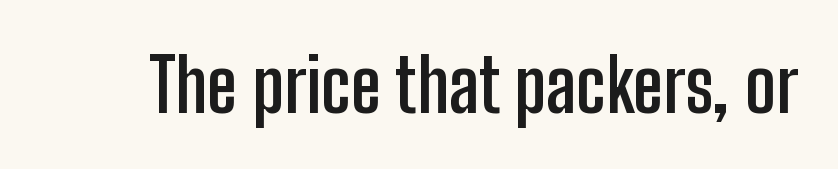
The image shows 74 px semibold, condensed sans-serif type, upright; set normal letter spacing, not underlined; low stroke contrast and a medium x-height.
